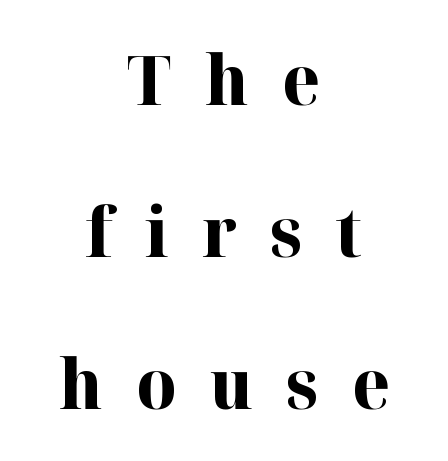
{"serif": "yes", "italic": "no", "bold": "yes", "weight": "bold", "width": "normal", "stroke_contrast": "high", "x_height": "medium", "monospaced": "no", "underline": "no", "align": "center", "line_spacing": "loose", "line_spacing_ratio": 2.2, "letter_spacing": "wide", "letter_spacing_em": 0.48, "glyph_px": 69}
